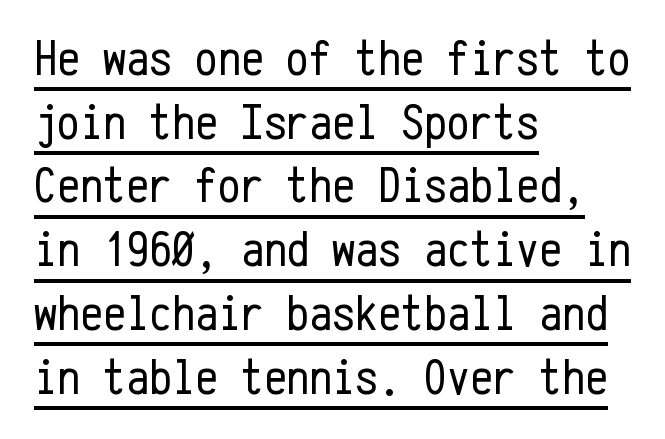
The image shows 51 px regular-weight, condensed sans-serif type, upright, monospaced; set left-aligned, normal line spacing (1.25x), normal letter spacing, underlined; low stroke contrast and a medium x-height.
